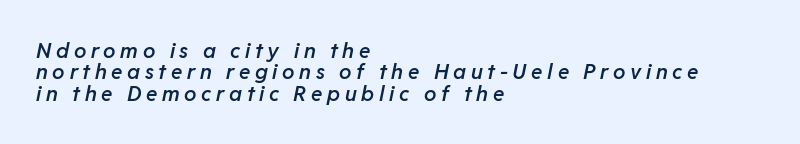
The strokes are fattened partway — semibold, not bold. Whoever set this chose condensed vertical rhythm over breathing room. Notice how the passage keeps a crisp vertical edge on the left only. The specimen reads as italic at a glance.
